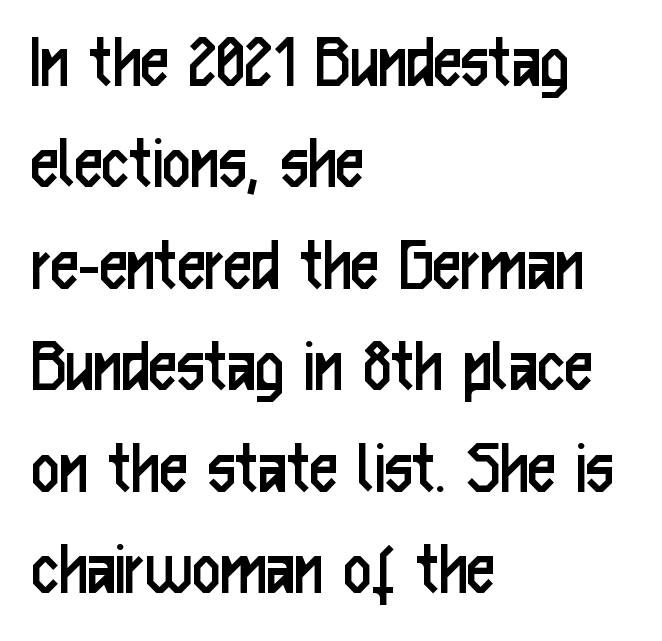
The rendering uses natural spacing where letterforms have individual widths. Tall strokes in this sample are plumb rather than angled. These lines are composed in type without serifs. Caption: face not bold, strokes unweighted.
